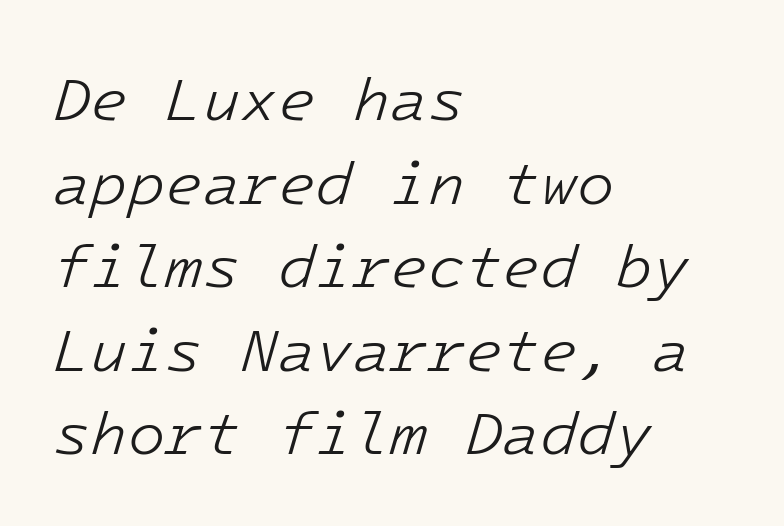
{"italic": "yes", "lean": "right", "slant_degrees": 16, "bold": "no", "weight": "light", "width": "normal", "stroke_contrast": "low", "x_height": "medium", "monospaced": "yes", "underline": "no", "align": "left", "line_spacing": "normal", "line_spacing_ratio": 1.37, "letter_spacing": "normal", "letter_spacing_em": 0.0, "glyph_px": 61}
